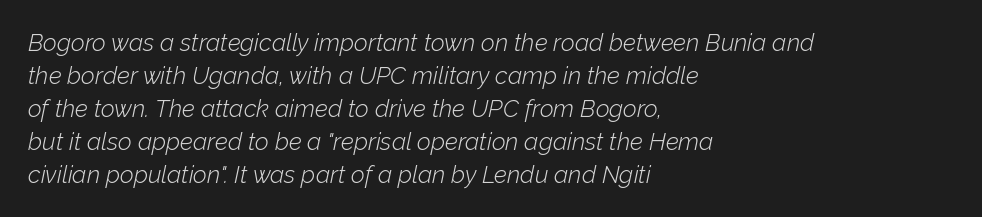
Students, observe: this is what conventionally led text looks like. A light-to-regular cut is what we see here. Left-aligned paragraph, ragged on the right. The passage shown leans; its letterforms are oblique. Here the glyphs are tracked normally, forming tight word shapes.
